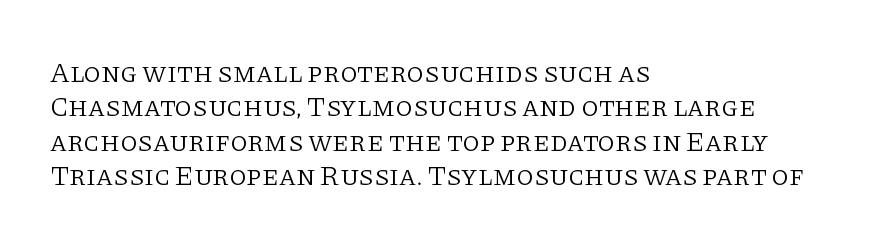
Q: Is the text bold? A: No.
Q: Is the text italic (slanted)? A: No, it is upright.
Q: Is the typeface a serif or a sans-serif typeface? A: Serif.
Q: Is the text underlined? A: No.
Q: How is the paragraph aligned? A: Left-aligned.
Q: Is the spacing between letters normal or unusually wide? A: Normal.
Q: Width (condensed, normal, or wide)? A: Normal.
Q: Stroke contrast? A: Low.
Q: x-height? A: Large.
Q: Monospaced? A: No.
